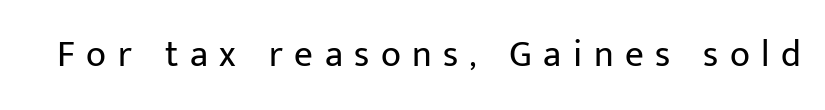
{"serif": "no", "italic": "no", "bold": "no", "weight": "regular", "width": "normal", "stroke_contrast": "low", "x_height": "medium", "monospaced": "no", "underline": "no", "letter_spacing": "wide", "letter_spacing_em": 0.31, "glyph_px": 37}
